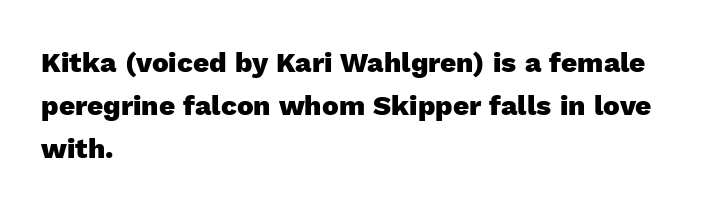
Leftover space on each line is placed entirely after the last word. The zone under the glyphs is completely vacant. Do the characters align in a grid? No, the font is proportional. Rendered with straight, roman letterforms.
